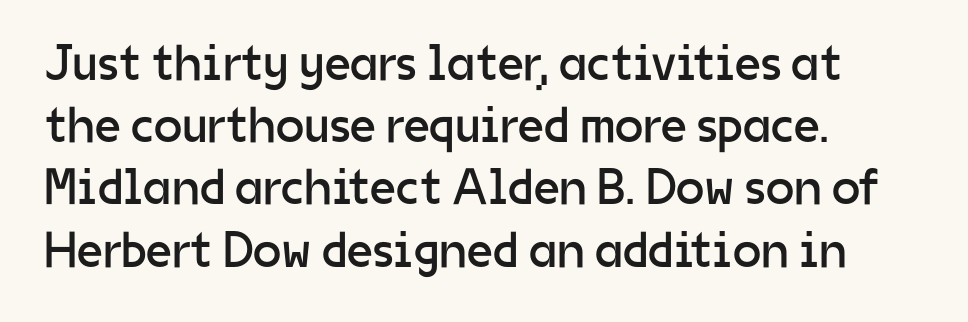
Nobody drew a line under any word here. A typesetter would call this zero additional tracking. These lines are rendered in a variable-pitch font. Weight class: somewhere from thin through regular.
